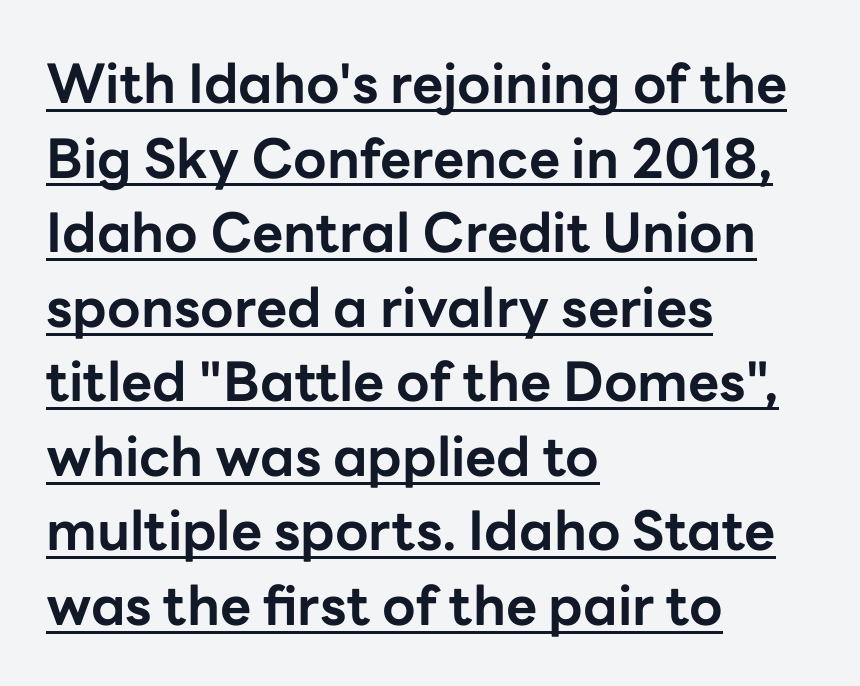
{"serif": "no", "italic": "no", "bold": "yes", "weight": "bold", "width": "normal", "stroke_contrast": "low", "x_height": "medium", "monospaced": "no", "underline": "yes", "align": "left", "line_spacing": "normal", "line_spacing_ratio": 1.38, "letter_spacing": "normal", "letter_spacing_em": 0.0, "glyph_px": 54}
